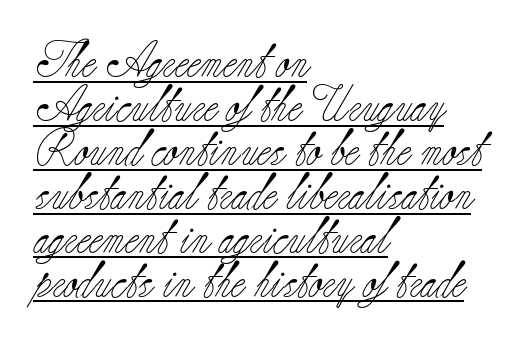
If you drew a ruler down the left edge, every line would touch it. A typesetter would call this zero additional tracking. The letterforms sit at book weight or below. Yep, those are serifs on the letters.
